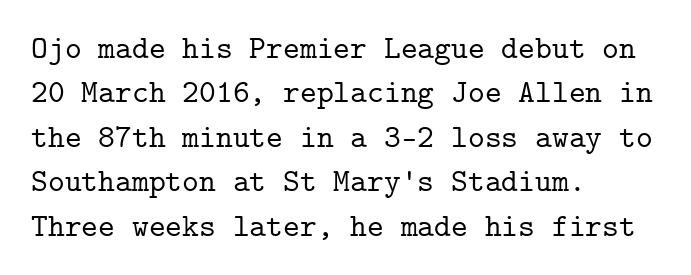
Q: Is the text italic (slanted)? A: No, it is upright.
Q: Is the typeface a serif or a sans-serif typeface? A: Serif.
Q: Is the text underlined? A: No.
Q: How is the paragraph aligned? A: Left-aligned.
Q: Is the spacing between letters normal or unusually wide? A: Normal.
Q: Is the spacing between lines tight, normal or loose? A: Normal.
Q: Width (condensed, normal, or wide)? A: Normal.
Q: Stroke contrast? A: Low.
Q: x-height? A: Medium.
Q: Monospaced? A: Yes.
